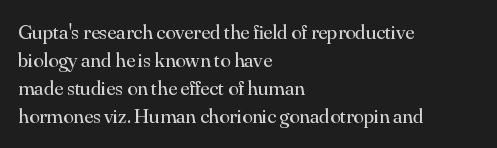
Visually the block forms a straight wall on the left and a jagged coastline on the right. Style check: upright. Bold? No — there's no thickening of the strokes. Notice how descenders clear the ascenders below comfortably — that's standard leading. Each word holds together tightly as a unit, with standard inter-letter gaps.
